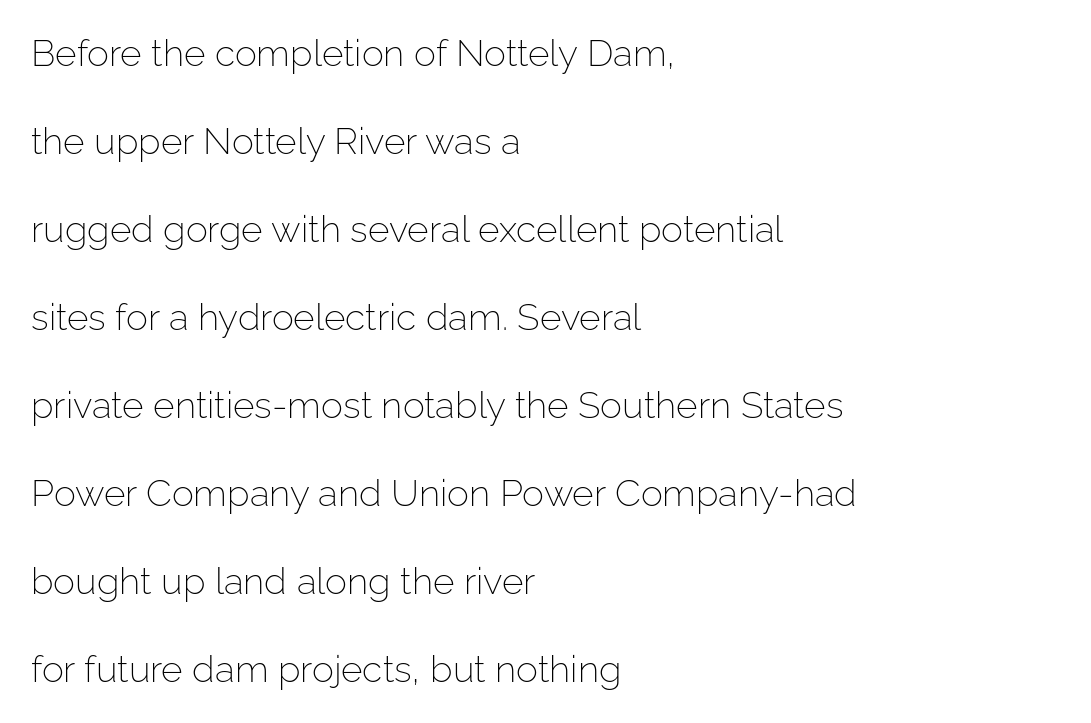
The image shows 37 px light sans-serif type, upright; set left-aligned, loose line spacing (2.38x), normal letter spacing, not underlined; low stroke contrast and a medium x-height.
